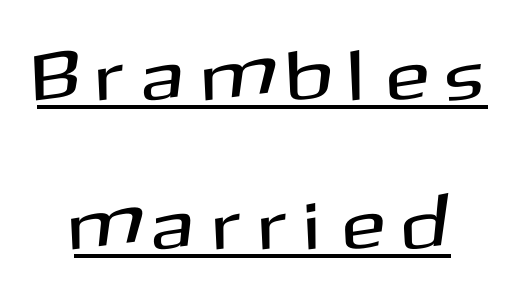
The image shows 71 px sans-serif type, upright; set centered, loose line spacing (2.1x), unusually wide letter spacing (+0.3 em), underlined; medium stroke contrast and a medium x-height.
